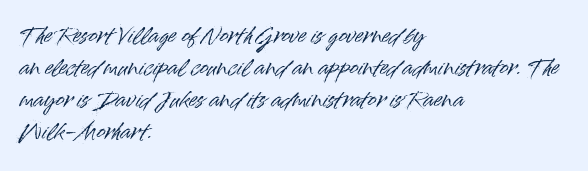
Q: Is the text italic (slanted)? A: Yes.
Q: Is the text underlined? A: No.
Q: How is the paragraph aligned? A: Left-aligned.
Q: Is the spacing between letters normal or unusually wide? A: Normal.
Q: Is the spacing between lines tight, normal or loose? A: Normal.
